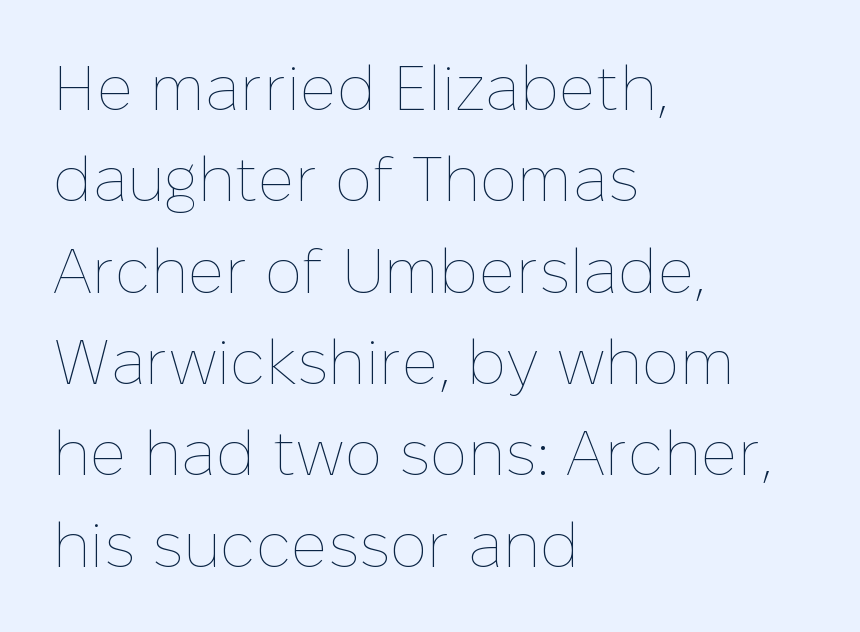
No letter is thick-stroked: the sample isn't bold. The space between consecutive lines is moderate. This rendering features lettering with no underline. There is no visible air inserted between adjacent glyphs.
